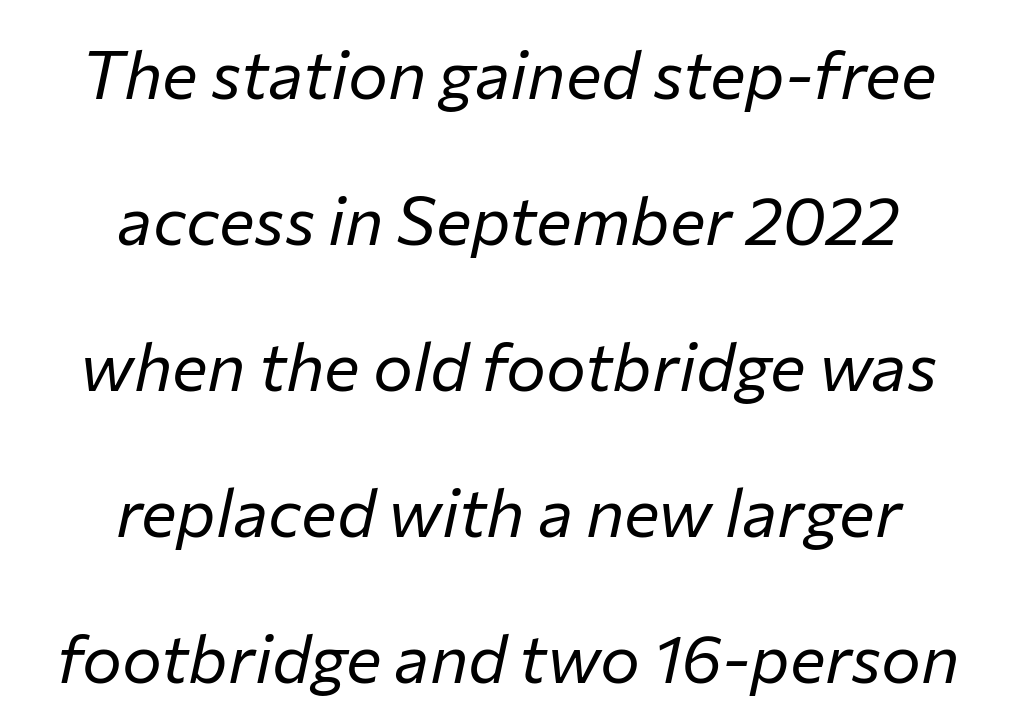
The image shows 67 px regular-weight type, italic (leaning right); set centered, loose line spacing (2.18x), normal letter spacing, not underlined; low stroke contrast and a medium x-height.
